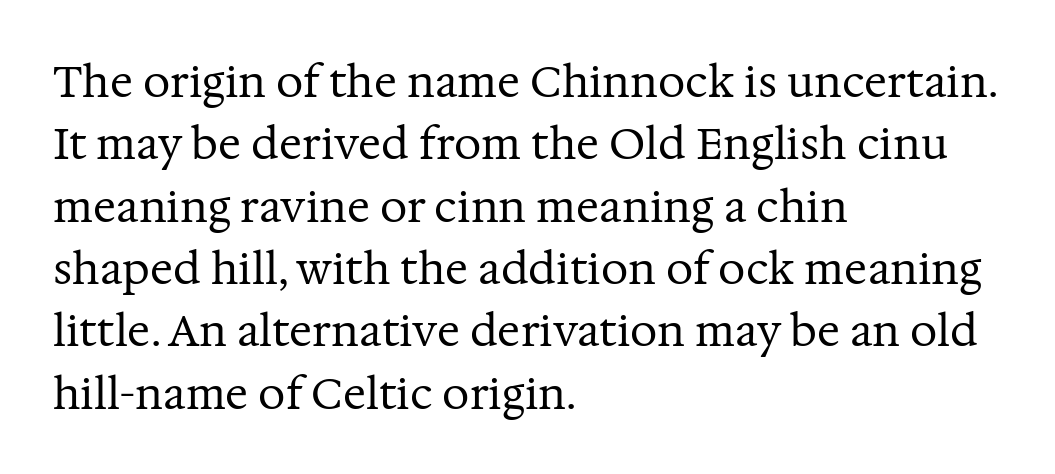
{"serif": "yes", "italic": "no", "bold": "no", "weight": "regular", "width": "normal", "stroke_contrast": "medium", "x_height": "medium", "monospaced": "no", "underline": "no", "align": "left", "line_spacing": "normal", "line_spacing_ratio": 1.45, "letter_spacing": "normal", "letter_spacing_em": 0.0, "glyph_px": 43}
